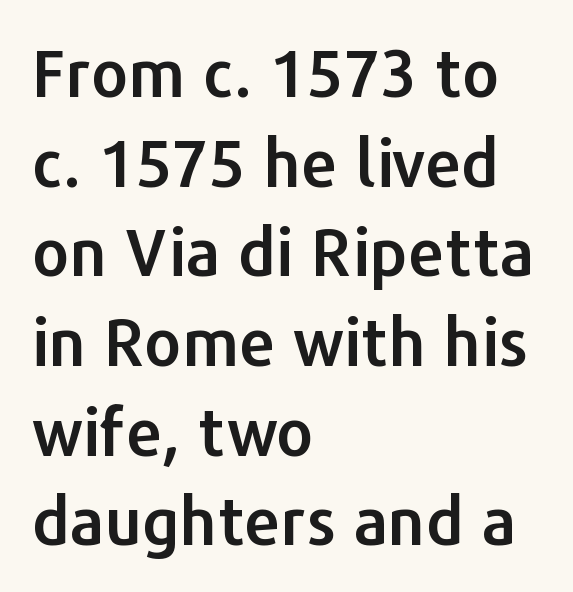
{"serif": "no", "italic": "no", "width": "normal", "stroke_contrast": "low", "x_height": "medium", "monospaced": "no", "underline": "no", "align": "left", "line_spacing": "normal", "line_spacing_ratio": 1.38, "letter_spacing": "normal", "letter_spacing_em": 0.0, "glyph_px": 65}
